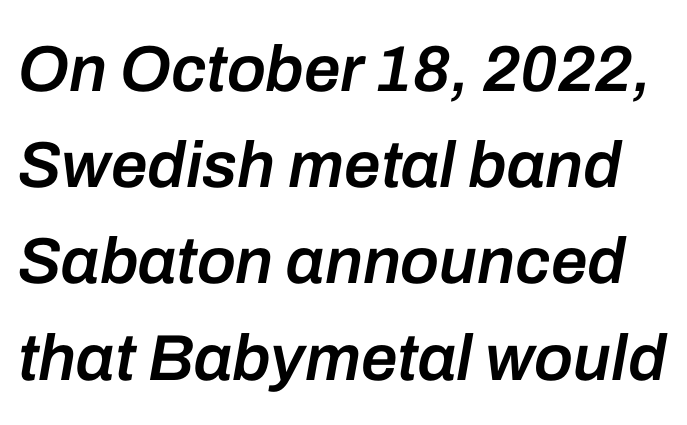
{"italic": "yes", "lean": "right", "slant_degrees": 10, "bold": "semi", "weight": "semibold", "width": "normal", "stroke_contrast": "low", "x_height": "medium", "monospaced": "no", "underline": "no", "line_spacing": "normal", "line_spacing_ratio": 1.48, "letter_spacing": "normal", "letter_spacing_em": 0.0, "glyph_px": 65}
